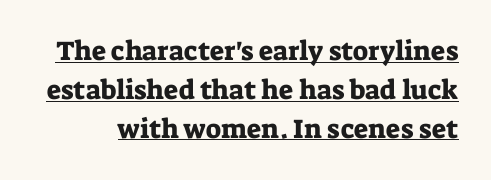
The specimen includes a rule beneath the text block's lines. Nothing unusual about the tracking: characters are spaced as the font intends. Style check: upright. Whoever set this chose a conventional vertical rhythm.
